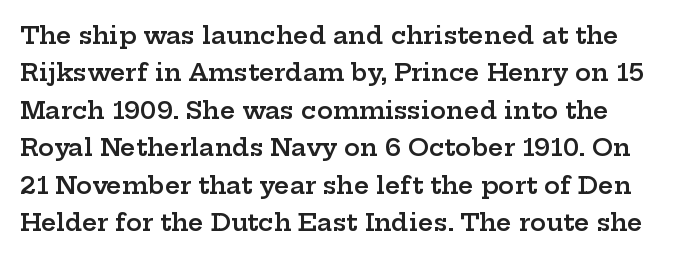
Q: Is the text bold? A: Semi-bold.
Q: Is the text italic (slanted)? A: No, it is upright.
Q: Is the text underlined? A: No.
Q: Is the spacing between letters normal or unusually wide? A: Normal.
Q: Is the spacing between lines tight, normal or loose? A: Normal.
